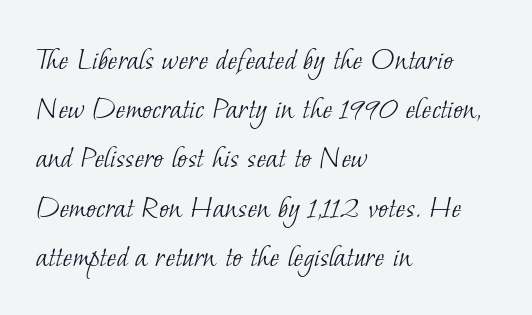
Observe the serifs anchoring each vertical stroke in this sample. Nobody drew a line under any word here. The line texture is even and compact thanks to regular tracking. Varying glyph widths throughout — classic text-font behaviour. Interline gaps are of average width in this sample.
